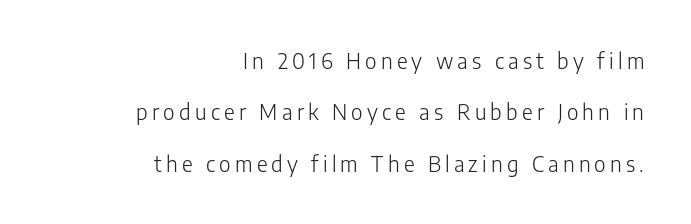
The image shows 21 px text type, upright; set right-aligned, loose line spacing (2.45x), unusually wide letter spacing (+0.2 em), not underlined.
